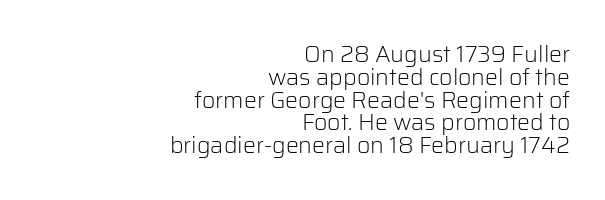
{"italic": "no", "bold": "no", "underline": "no", "align": "right", "line_spacing": "tight", "line_spacing_ratio": 0.99, "letter_spacing": "normal", "letter_spacing_em": 0.0, "glyph_px": 23}
